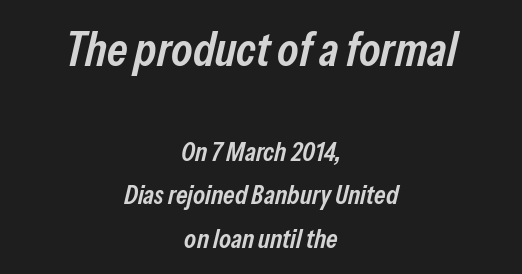
Q: Is the text bold? A: Semi-bold.
Q: Is the text italic (slanted)? A: Yes, it leans right by about 13 degrees.
Q: Is the text underlined? A: No.
Q: How is the paragraph aligned? A: Centered.
Q: Is the spacing between letters normal or unusually wide? A: Normal.
Q: Is the spacing between lines tight, normal or loose? A: Normal.
Q: Which block of text is set in a larger size, the first (top) or the second (bottom)? A: The first (top) one.
Q: Width (condensed, normal, or wide)? A: Condensed.
Q: Stroke contrast? A: Low.
Q: x-height? A: Medium.
Q: Monospaced? A: No.
